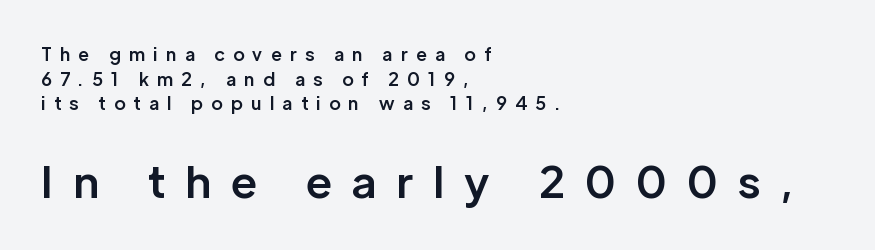
These lines are rendered in a variable-pitch font. The string is rendered with underlining switched off. Slightly chunky letters — semibold, I'd say, not full bold. Does the type have serifs? No, each stem ends abruptly. No italicization has been applied; the sample stays upright. The line-height multiplier appears to be the usual default.
